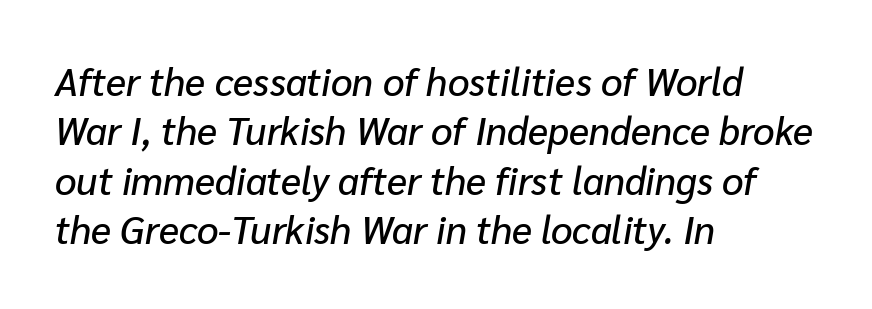
The image shows 38 px text type, italic (leaning right); set left-aligned, normal line spacing (1.3x), normal letter spacing, not underlined; low stroke contrast and a medium x-height.
